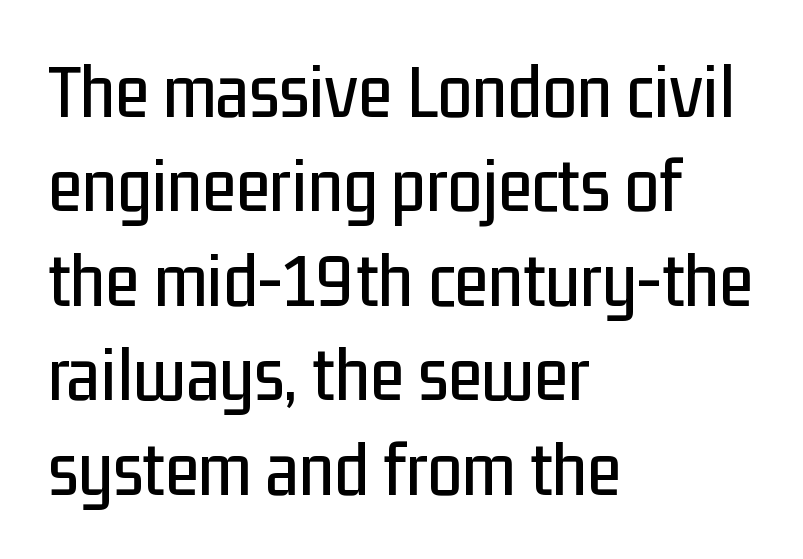
Q: Is the text italic (slanted)? A: No, it is upright.
Q: Is the typeface a serif or a sans-serif typeface? A: Sans-serif.
Q: Is the text underlined? A: No.
Q: How is the paragraph aligned? A: Left-aligned.
Q: Is the spacing between letters normal or unusually wide? A: Normal.
Q: Width (condensed, normal, or wide)? A: Condensed.
Q: Stroke contrast? A: Low.
Q: x-height? A: Medium.
Q: Monospaced? A: No.
